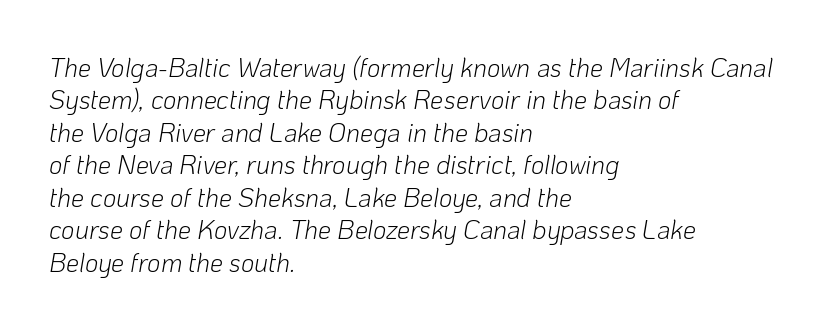
The passage shown is not bold in any degree. The paragraph has a hard left edge and a soft right edge. Characters follow at the spacing the type designer built in. Rendered with sloped, italic letterforms.
